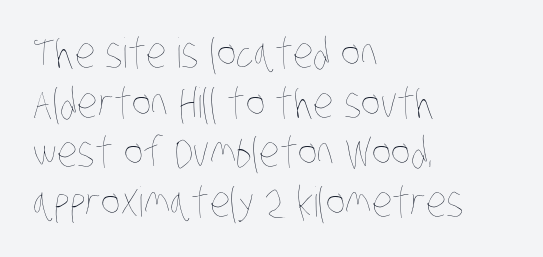
{"bold": "no", "weight": "thin", "width": "condensed", "stroke_contrast": "low", "x_height": "large", "monospaced": "no", "underline": "no", "align": "left", "line_spacing_ratio": 1.21, "letter_spacing": "normal", "letter_spacing_em": 0.0, "glyph_px": 41}
